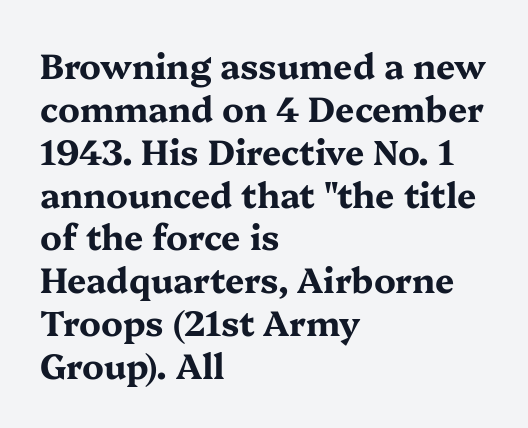
The image shows 34 px bold, wide serif type, upright; set left-aligned, normal line spacing (1.26x), normal letter spacing, not underlined; medium stroke contrast and a medium x-height.
